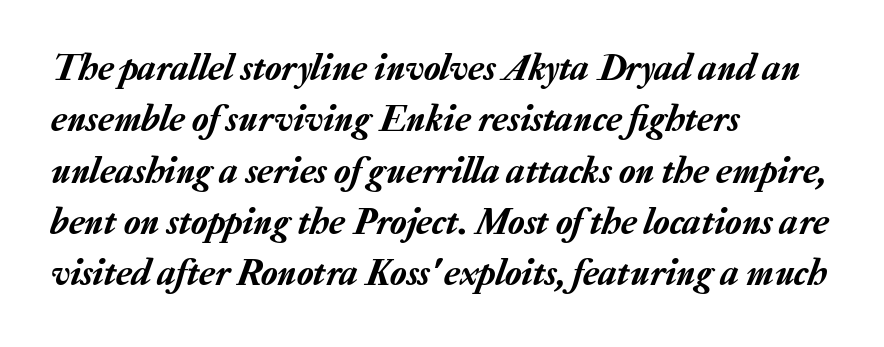
Q: Is the text italic (slanted)? A: Yes, it leans right by about 20 degrees.
Q: Is the text underlined? A: No.
Q: How is the paragraph aligned? A: Left-aligned.
Q: Is the spacing between letters normal or unusually wide? A: Normal.
Q: Is the spacing between lines tight, normal or loose? A: Normal.
Q: Width (condensed, normal, or wide)? A: Normal.
Q: Stroke contrast? A: Low.
Q: x-height? A: Medium.
Q: Monospaced? A: No.
